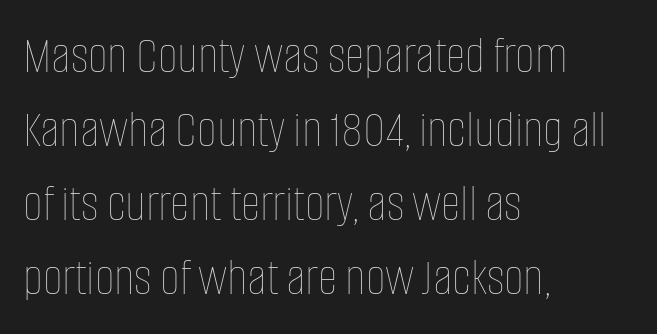
{"italic": "no", "bold": "no", "weight": "thin", "width": "condensed", "stroke_contrast": "low", "x_height": "large", "monospaced": "no", "underline": "no", "align": "left", "line_spacing": "normal", "line_spacing_ratio": 1.37, "letter_spacing": "normal", "letter_spacing_em": 0.0, "glyph_px": 54}
